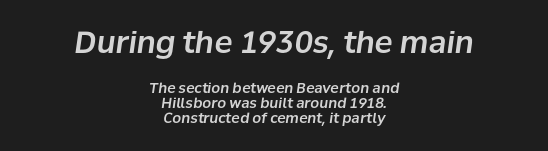
Q: Is the text italic (slanted)? A: Yes, it leans right by about 8 degrees.
Q: Is the text underlined? A: No.
Q: How is the paragraph aligned? A: Centered.
Q: Is the spacing between letters normal or unusually wide? A: Normal.
Q: Is the spacing between lines tight, normal or loose? A: Tight.
Q: Which block of text is set in a larger size, the first (top) or the second (bottom)? A: The first (top) one.
Q: Width (condensed, normal, or wide)? A: Normal.
Q: Stroke contrast? A: Low.
Q: x-height? A: Medium.
Q: Monospaced? A: No.
